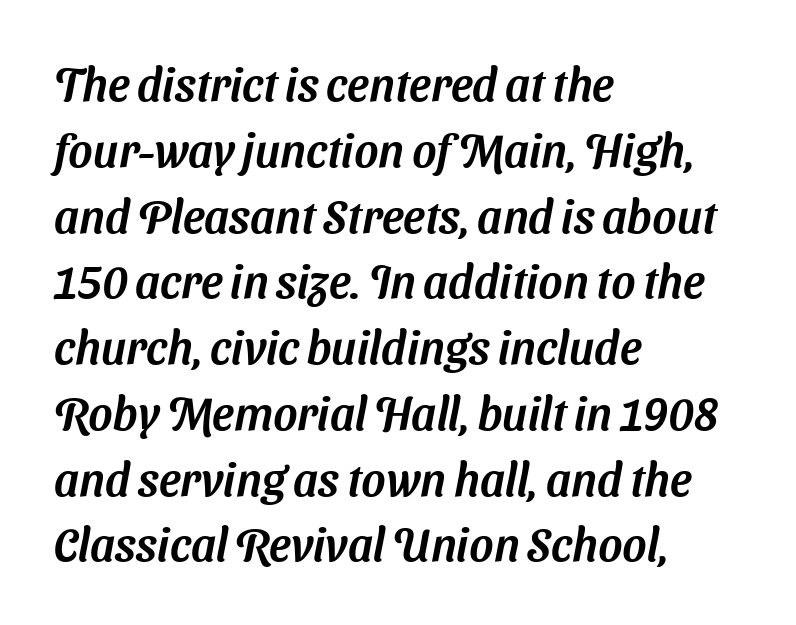
I'd call this a sans setting — the letters go barefoot. Which margin do the lines hug? The left one — the right edge is uneven. The letters advance in unequal steps, a hallmark of proportional type. The letterforms sit shoulder to shoulder at normal distance.
